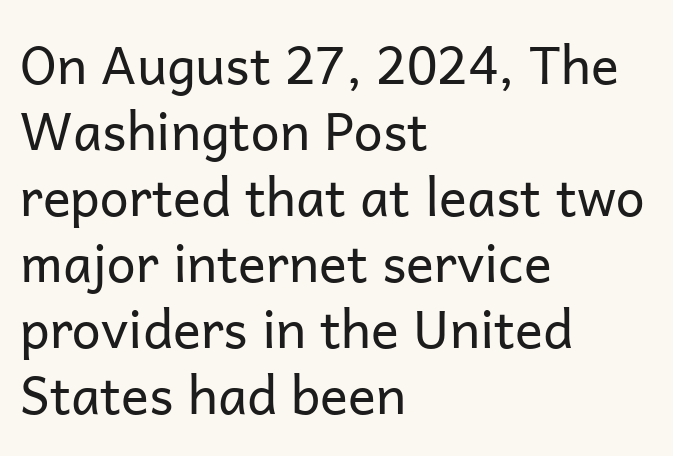
{"serif": "no", "italic": "no", "bold": "no", "weight": "regular", "width": "normal", "stroke_contrast": "low", "x_height": "medium", "monospaced": "no", "underline": "no", "align": "left", "line_spacing": "normal", "line_spacing_ratio": 1.27, "letter_spacing": "normal", "letter_spacing_em": 0.0, "glyph_px": 52}
